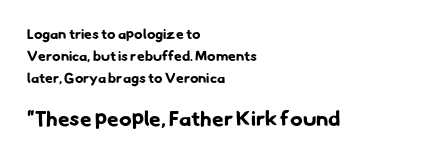
Q: Is the text bold? A: Yes.
Q: Is the text underlined? A: No.
Q: How is the paragraph aligned? A: Left-aligned.
Q: Is the spacing between letters normal or unusually wide? A: Normal.
Q: Is the spacing between lines tight, normal or loose? A: Normal.
Q: Which block of text is set in a larger size, the first (top) or the second (bottom)? A: The second (bottom) one.
